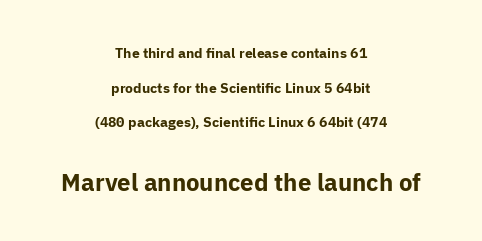
Q: Is the text bold? A: Yes.
Q: Is the text italic (slanted)? A: No, it is upright.
Q: Is the text underlined? A: No.
Q: How is the paragraph aligned? A: Centered.
Q: Is the spacing between letters normal or unusually wide? A: Normal.
Q: Is the spacing between lines tight, normal or loose? A: Loose.
Q: Which block of text is set in a larger size, the first (top) or the second (bottom)? A: The second (bottom) one.
